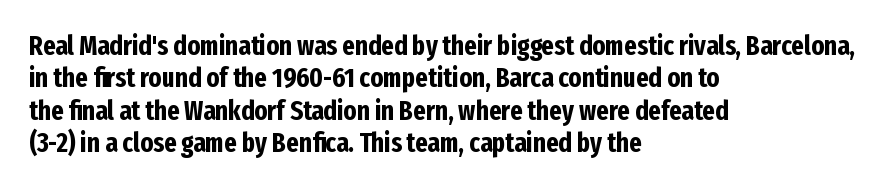
Q: Is the text bold? A: Yes.
Q: Is the text italic (slanted)? A: No, it is upright.
Q: Is the text underlined? A: No.
Q: How is the paragraph aligned? A: Left-aligned.
Q: Is the spacing between letters normal or unusually wide? A: Normal.
